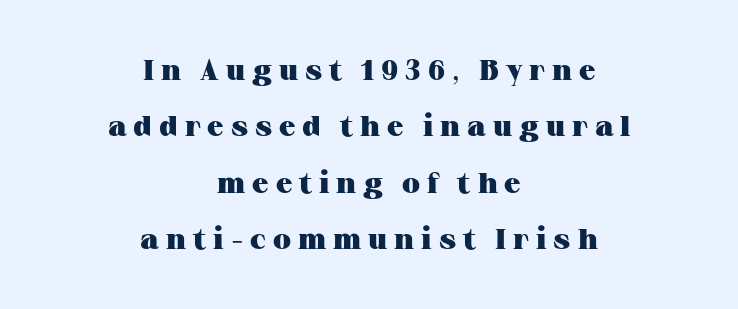
Strokes here are thick enough to call this a true bold. These lines stand farther apart than default settings would place them. A typesetter would label this face a serif. This sample has the flowing, uneven cadence of proportional lettering. Glance below the letters and you will spot only blank space. Caption: multi-line text, centered on the measure.
